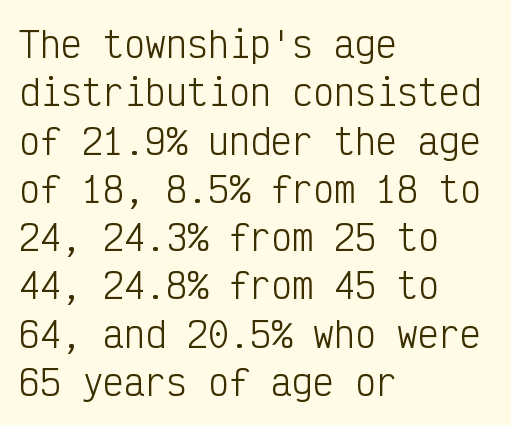
Q: Is the text bold? A: No.
Q: Is the text italic (slanted)? A: No, it is upright.
Q: Is the typeface a serif or a sans-serif typeface? A: Sans-serif.
Q: Is the text underlined? A: No.
Q: How is the paragraph aligned? A: Left-aligned.
Q: Is the spacing between letters normal or unusually wide? A: Normal.
Q: Is the spacing between lines tight, normal or loose? A: Normal.
Q: Width (condensed, normal, or wide)? A: Condensed.
Q: Stroke contrast? A: Low.
Q: x-height? A: Medium.
Q: Monospaced? A: Yes.
